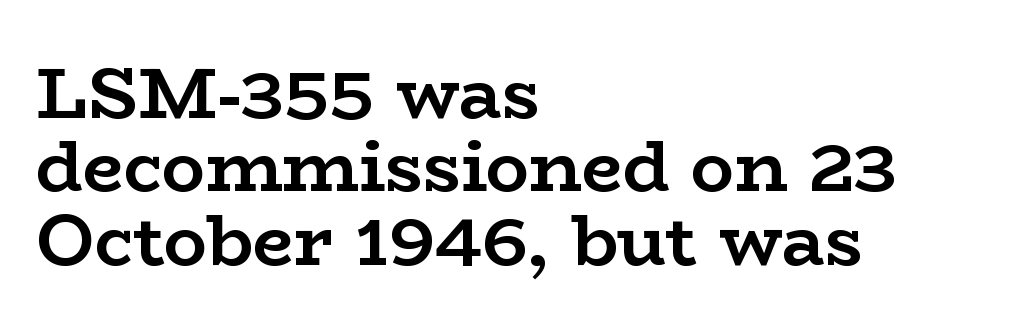
Q: Is the text bold? A: Yes.
Q: Is the text italic (slanted)? A: No, it is upright.
Q: Is the typeface a serif or a sans-serif typeface? A: Serif.
Q: Is the text underlined? A: No.
Q: How is the paragraph aligned? A: Left-aligned.
Q: Is the spacing between letters normal or unusually wide? A: Normal.
Q: Is the spacing between lines tight, normal or loose? A: Tight.
Q: Width (condensed, normal, or wide)? A: Wide.
Q: Stroke contrast? A: Low.
Q: x-height? A: Medium.
Q: Monospaced? A: No.
